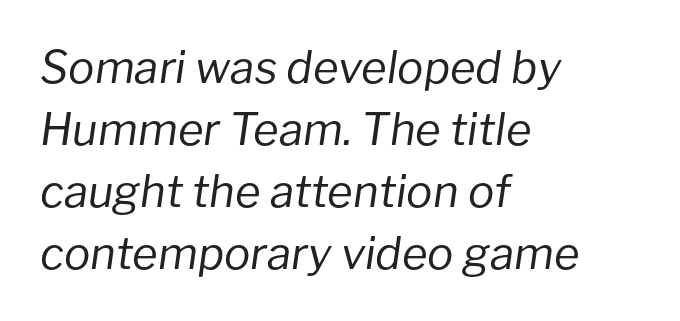
The image shows 44 px regular-weight type, italic (leaning right); set left-aligned, normal line spacing (1.41x), normal letter spacing, not underlined; low stroke contrast and a medium x-height.
